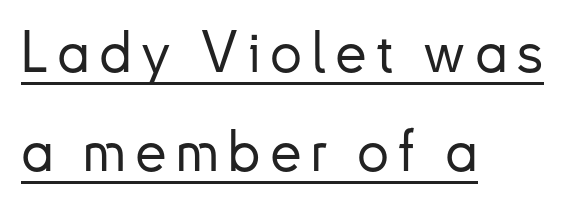
Q: Is the text italic (slanted)? A: No, it is upright.
Q: Is the typeface a serif or a sans-serif typeface? A: Sans-serif.
Q: Is the text underlined? A: Yes.
Q: How is the paragraph aligned? A: Left-aligned.
Q: Width (condensed, normal, or wide)? A: Normal.
Q: Stroke contrast? A: Low.
Q: x-height? A: Small.
Q: Monospaced? A: No.
